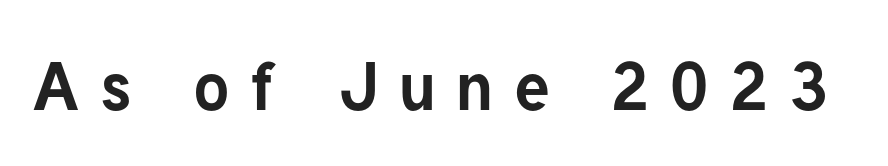
{"serif": "no", "italic": "no", "bold": "yes", "weight": "bold", "width": "normal", "stroke_contrast": "low", "x_height": "medium", "monospaced": "no", "underline": "no", "letter_spacing": "wide", "letter_spacing_em": 0.31, "glyph_px": 67}
